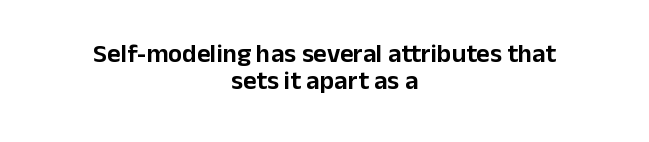
{"italic": "no", "underline": "no", "align": "center", "line_spacing": "tight", "line_spacing_ratio": 1.02, "letter_spacing": "normal", "letter_spacing_em": 0.0, "glyph_px": 26}
